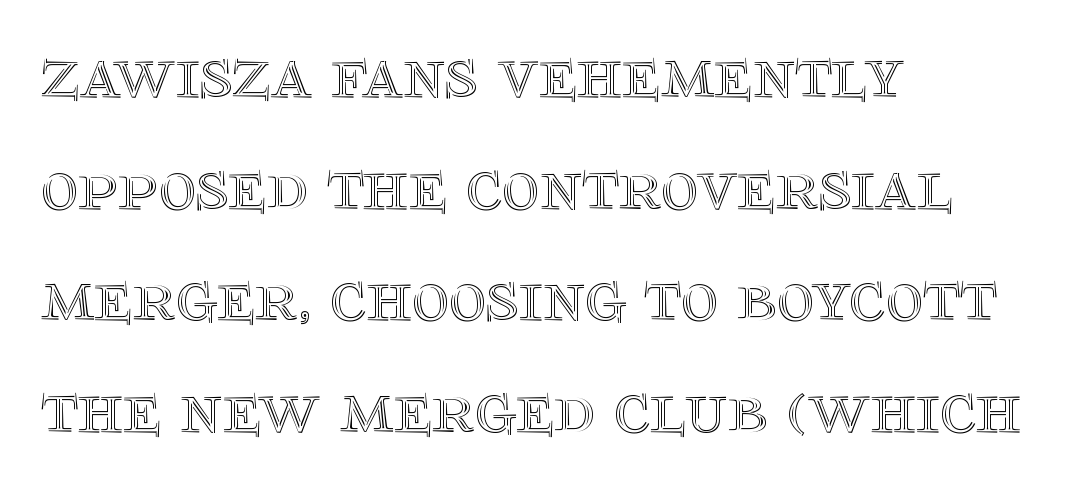
The image shows 72 px text type, upright; set left-aligned, normal line spacing (1.55x), normal letter spacing, not underlined; a large x-height.
